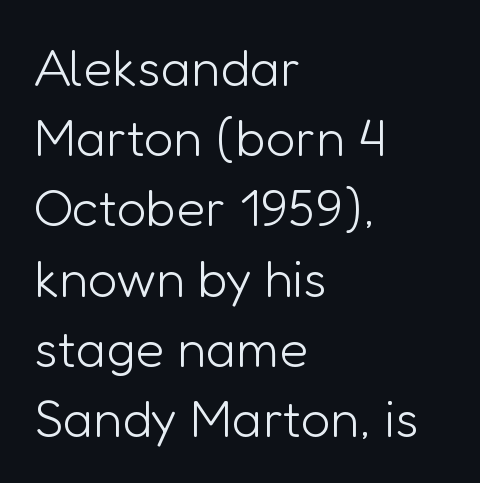
The image shows 52 px light sans-serif type, upright; set left-aligned, normal line spacing (1.35x), normal letter spacing, not underlined; low stroke contrast and a medium x-height.
